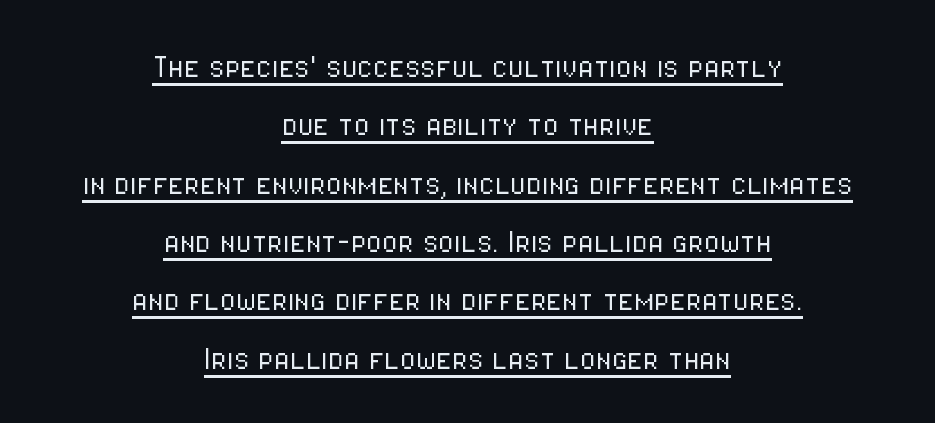
{"serif": "no", "italic": "no", "bold": "no", "weight": "light", "width": "condensed", "stroke_contrast": "low", "x_height": "medium", "monospaced": "no", "underline": "yes", "align": "center", "line_spacing": "normal", "line_spacing_ratio": 1.62, "letter_spacing": "normal", "letter_spacing_em": 0.0, "glyph_px": 36}
